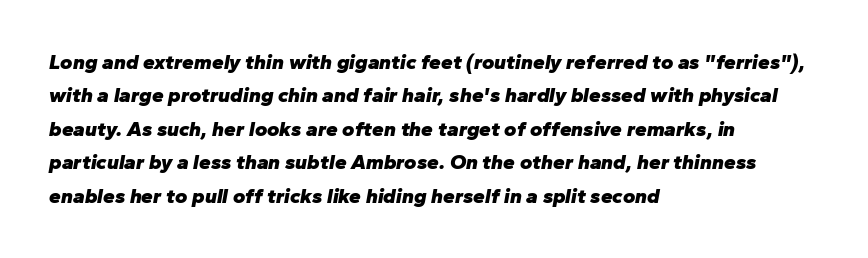
The image shows 21 px bold type, italic (leaning right); set left-aligned, normal line spacing (1.59x), normal letter spacing, not underlined.
